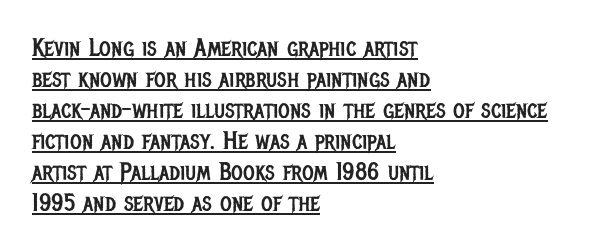
The image shows 25 px text type, upright; set left-aligned, line spacing 1.24x, normal letter spacing, underlined.
